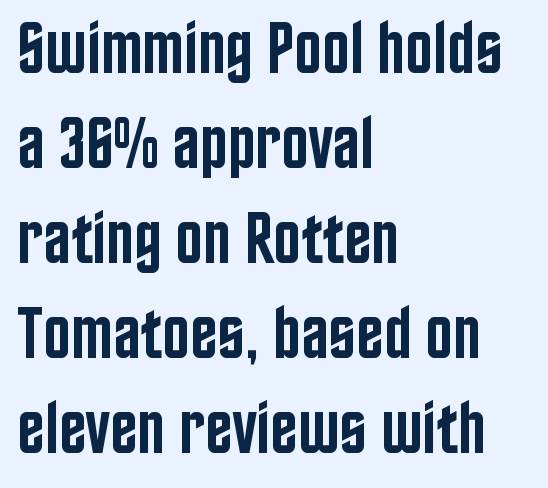
Q: Is the text bold? A: Semi-bold.
Q: Is the text italic (slanted)? A: No, it is upright.
Q: Is the typeface a serif or a sans-serif typeface? A: Sans-serif.
Q: Is the text underlined? A: No.
Q: How is the paragraph aligned? A: Left-aligned.
Q: Is the spacing between letters normal or unusually wide? A: Normal.
Q: Is the spacing between lines tight, normal or loose? A: Normal.
Q: Width (condensed, normal, or wide)? A: Condensed.
Q: Stroke contrast? A: Low.
Q: x-height? A: Large.
Q: Monospaced? A: No.
